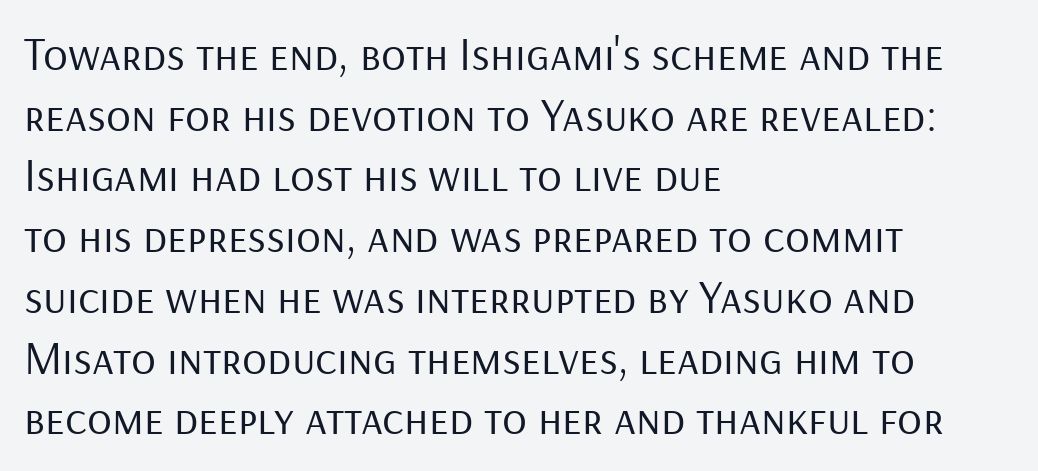
The image shows 46 px regular-weight sans-serif type, upright; set left-aligned, normal line spacing (1.32x), normal letter spacing, not underlined; low stroke contrast and a medium x-height.
